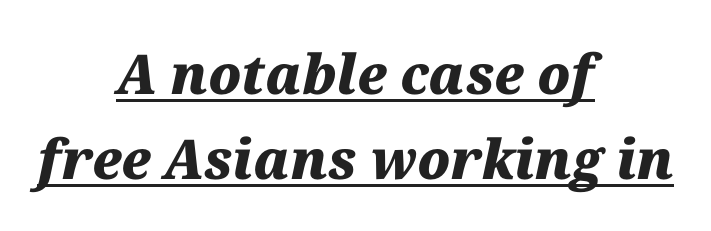
The image shows 55 px heavy type, italic (leaning right); set centered, normal line spacing (1.54x), normal letter spacing, underlined; medium stroke contrast and a medium x-height.
